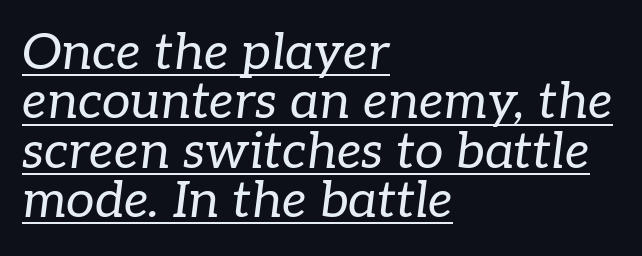
The leading is snug, giving the passage a crowded texture. Short and long lines alike share a common starting point at left. Quick note: underline on. The glyphs look as if they've been sheared to an angle. Stroke mass is kept to a normal reading level or below. Each letter keeps its own natural width here, so spacing adapts to shape.
